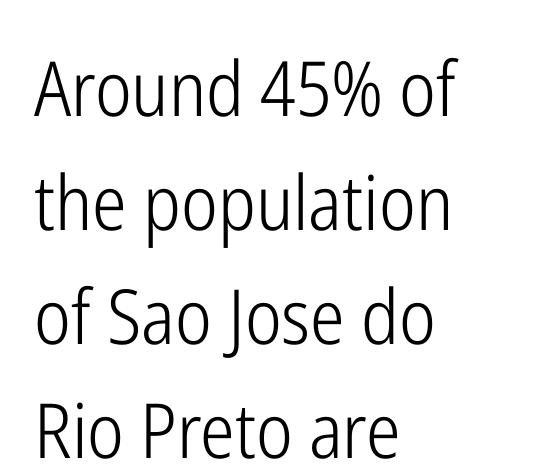
The image shows 76 px light, condensed sans-serif type, upright; set left-aligned, normal line spacing (1.5x), normal letter spacing, not underlined; low stroke contrast and a medium x-height.
